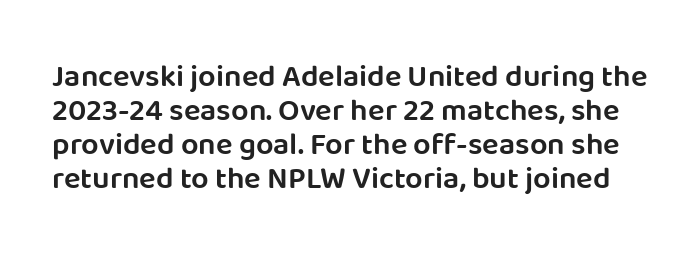
Q: Is the text bold? A: Semi-bold.
Q: Is the text italic (slanted)? A: No, it is upright.
Q: Is the typeface a serif or a sans-serif typeface? A: Sans-serif.
Q: Is the text underlined? A: No.
Q: Is the spacing between letters normal or unusually wide? A: Normal.
Q: Is the spacing between lines tight, normal or loose? A: Tight.
Q: Width (condensed, normal, or wide)? A: Normal.
Q: Stroke contrast? A: Low.
Q: x-height? A: Large.
Q: Monospaced? A: No.
